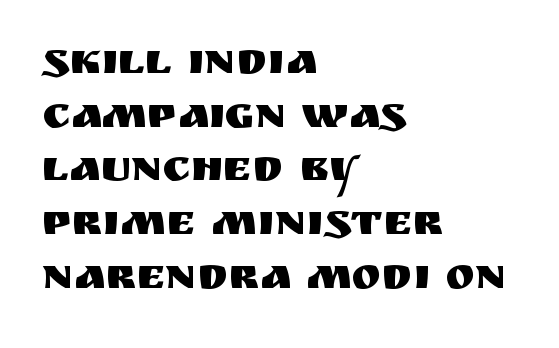
Q: Is the text italic (slanted)? A: No, it is upright.
Q: Is the typeface a serif or a sans-serif typeface? A: Sans-serif.
Q: Is the text underlined? A: No.
Q: How is the paragraph aligned? A: Left-aligned.
Q: Is the spacing between letters normal or unusually wide? A: Normal.
Q: Width (condensed, normal, or wide)? A: Normal.
Q: Stroke contrast? A: Medium.
Q: x-height? A: Large.
Q: Monospaced? A: No.
